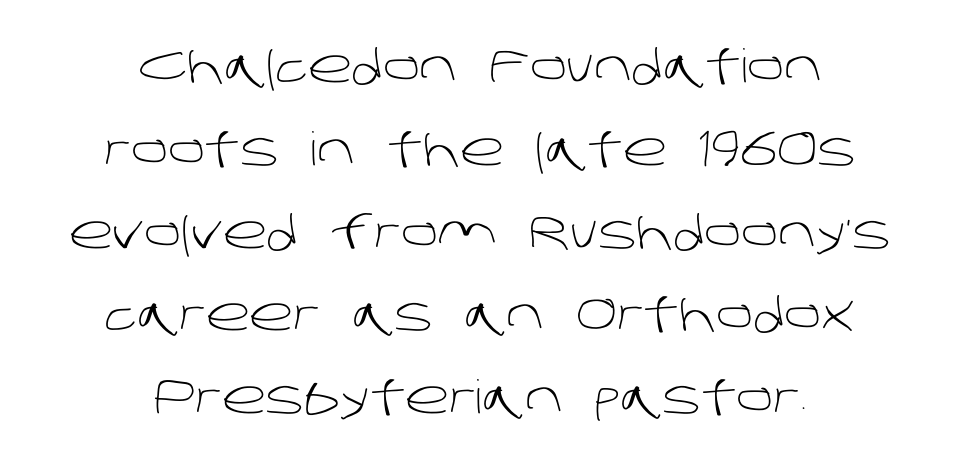
The image shows 46 px light sans-serif type; set centered, line spacing 1.8x, normal letter spacing, not underlined; low stroke contrast and a large x-height.
